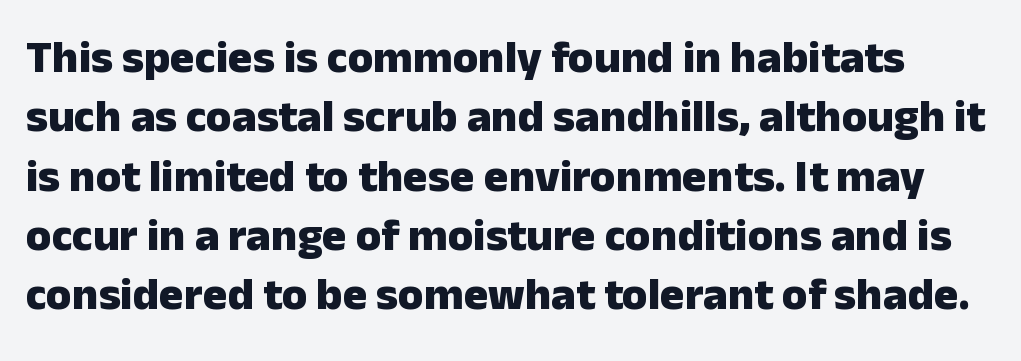
The image shows 46 px heavy sans-serif type, upright; set normal line spacing (1.29x), normal letter spacing, not underlined; low stroke contrast and a medium x-height.
